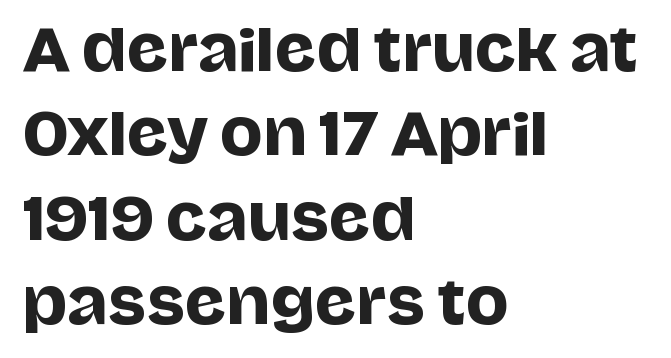
The image shows 57 px sans-serif type, upright; set left-aligned, normal line spacing (1.48x), normal letter spacing, not underlined; low stroke contrast and a large x-height.
